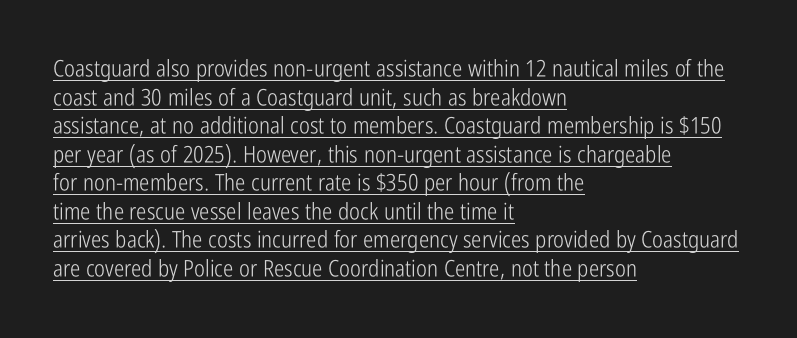
Between one letter and the next there's only the usual sliver of space. Leftover space on each line is placed entirely after the last word. The letters stand upright; this is a roman face. No heavy texture on the line: the type isn't bold. Underline: present.
